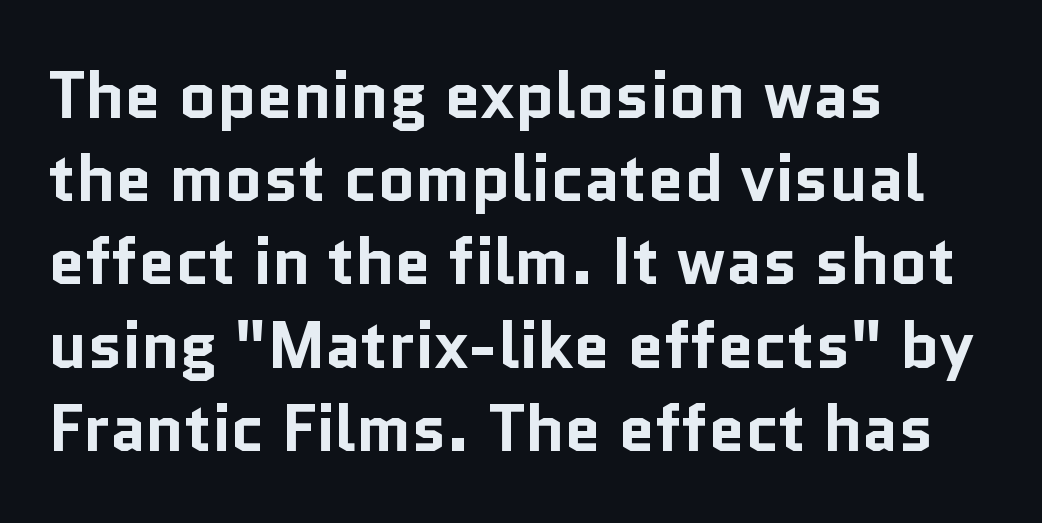
Q: Is the text bold? A: Yes.
Q: Is the text italic (slanted)? A: No, it is upright.
Q: Is the typeface a serif or a sans-serif typeface? A: Sans-serif.
Q: Is the text underlined? A: No.
Q: How is the paragraph aligned? A: Left-aligned.
Q: Is the spacing between letters normal or unusually wide? A: Normal.
Q: Is the spacing between lines tight, normal or loose? A: Normal.
Q: Width (condensed, normal, or wide)? A: Normal.
Q: Stroke contrast? A: Low.
Q: x-height? A: Medium.
Q: Monospaced? A: No.
